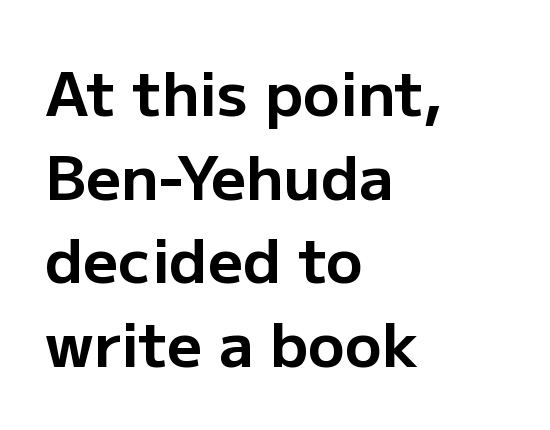
{"serif": "no", "italic": "no", "bold": "yes", "weight": "bold", "width": "normal", "stroke_contrast": "low", "x_height": "medium", "monospaced": "no", "underline": "no", "align": "left", "line_spacing": "normal", "line_spacing_ratio": 1.37, "letter_spacing": "normal", "letter_spacing_em": 0.0, "glyph_px": 61}
